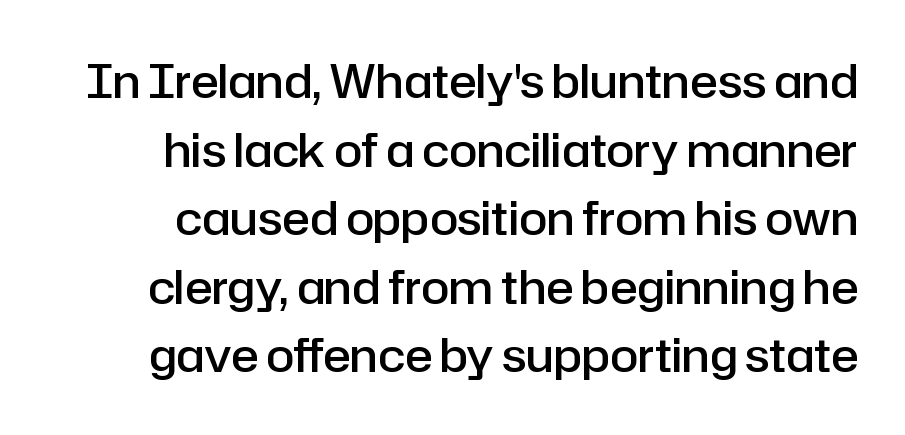
Q: Is the text bold? A: Semi-bold.
Q: Is the text italic (slanted)? A: No, it is upright.
Q: Is the typeface a serif or a sans-serif typeface? A: Sans-serif.
Q: Is the text underlined? A: No.
Q: Is the spacing between letters normal or unusually wide? A: Normal.
Q: Is the spacing between lines tight, normal or loose? A: Normal.
Q: Width (condensed, normal, or wide)? A: Normal.
Q: Stroke contrast? A: Low.
Q: x-height? A: Medium.
Q: Monospaced? A: No.
